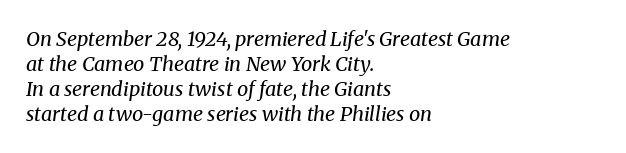
{"italic": "yes", "lean": "right", "slant_degrees": 8, "bold": "no", "underline": "no", "align": "left", "line_spacing": "normal", "line_spacing_ratio": 1.25, "letter_spacing": "normal", "letter_spacing_em": 0.0, "glyph_px": 20}
